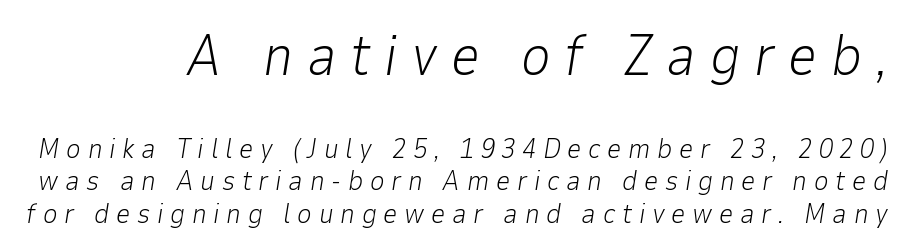
{"italic": "yes", "lean": "right", "slant_degrees": 9, "bold": "no", "weight": "light", "width": "normal", "stroke_contrast": "low", "x_height": "medium", "monospaced": "no", "underline": "no", "line_spacing_ratio": 1.16, "letter_spacing": "wide", "letter_spacing_em": 0.24, "larger_block": "first", "size_ratio": 2.04, "glyph_px": 57}
